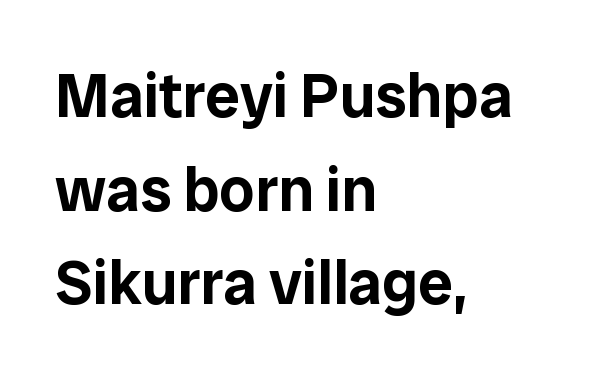
Letterform terminals end flat and unadorned throughout the passage. No italicization has been applied; the sample stays upright. Vertical spacing — default. Horizontal alignment here is leftward, the default for most running prose. Just letters on the line, the space beneath them empty. The face used here is proportionally spaced, like ordinary book or web type.
